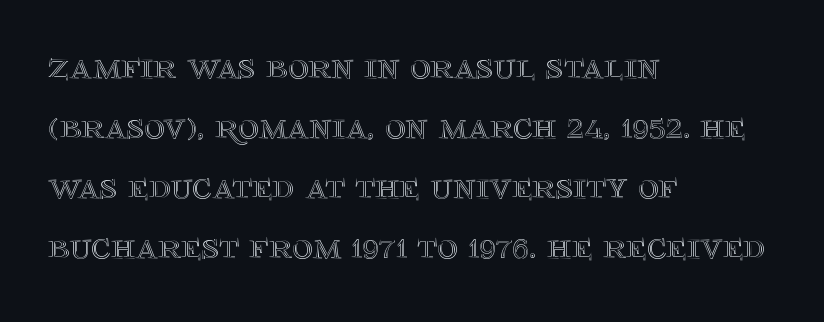
The image shows 39 px text type, upright; set left-aligned, normal line spacing (1.54x), normal letter spacing, not underlined; a large x-height.
